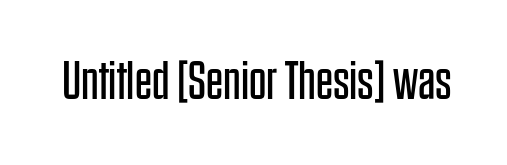
Do the characters align in a grid? No, the font is proportional. Posture: straight, roman, zero tilt. The gap between lines stays unmarked. Each letter's strokes conclude bluntly, with no projecting serifs. The letters sit at their default tracking, neither squeezed nor spread. No chunkiness to these letters — they're not bold.
